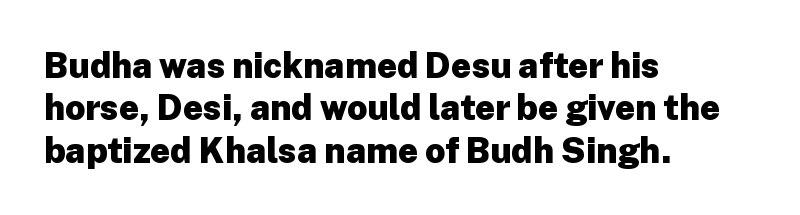
Q: Is the text bold? A: Yes.
Q: Is the text italic (slanted)? A: No, it is upright.
Q: Is the typeface a serif or a sans-serif typeface? A: Sans-serif.
Q: Is the text underlined? A: No.
Q: How is the paragraph aligned? A: Left-aligned.
Q: Is the spacing between letters normal or unusually wide? A: Normal.
Q: Width (condensed, normal, or wide)? A: Normal.
Q: Stroke contrast? A: Low.
Q: x-height? A: Medium.
Q: Monospaced? A: No.
